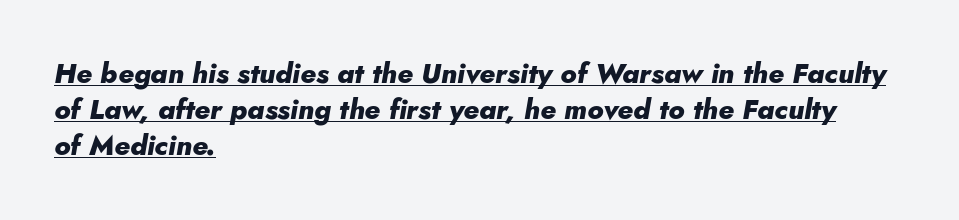
If you drew a line through each stem, it would be angled. This sample has the flowing, uneven cadence of proportional lettering. Each line of the rendering has a horizontal stroke beneath the glyphs. Which margin do the lines hug? The left one — the right edge is uneven. The line-height multiplier appears to be the usual default.
